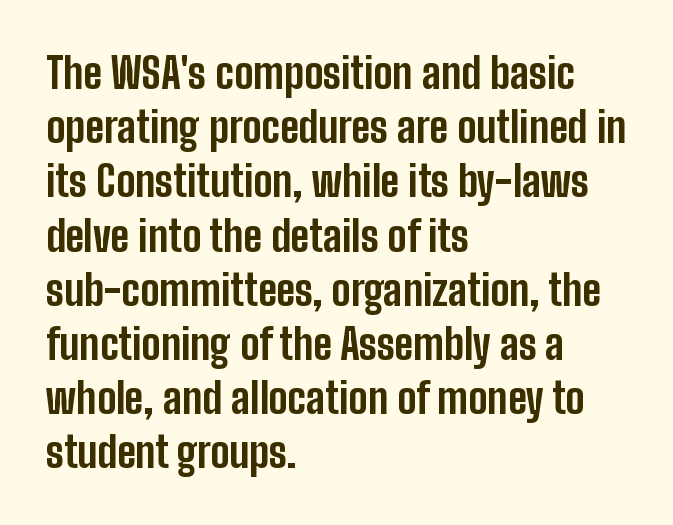
Q: Is the text bold? A: Yes.
Q: Is the text italic (slanted)? A: No, it is upright.
Q: Is the typeface a serif or a sans-serif typeface? A: Sans-serif.
Q: Is the text underlined? A: No.
Q: How is the paragraph aligned? A: Left-aligned.
Q: Is the spacing between letters normal or unusually wide? A: Normal.
Q: Is the spacing between lines tight, normal or loose? A: Normal.
Q: Width (condensed, normal, or wide)? A: Condensed.
Q: Stroke contrast? A: Low.
Q: x-height? A: Medium.
Q: Monospaced? A: No.
